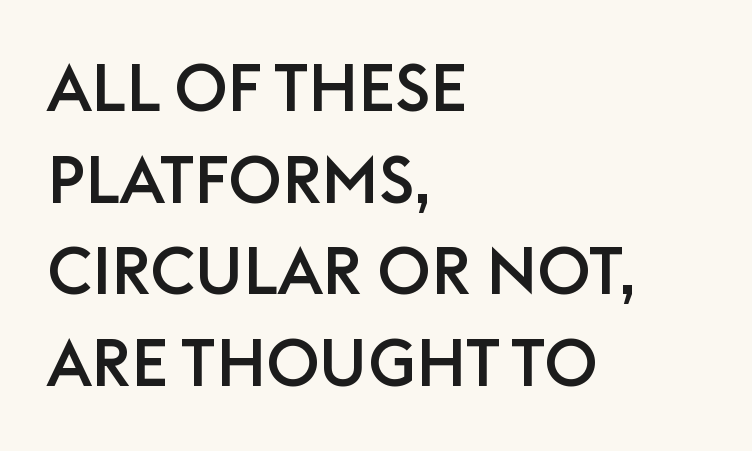
Q: Is the text italic (slanted)? A: No, it is upright.
Q: Is the typeface a serif or a sans-serif typeface? A: Sans-serif.
Q: Is the text underlined? A: No.
Q: How is the paragraph aligned? A: Left-aligned.
Q: Is the spacing between letters normal or unusually wide? A: Normal.
Q: Is the spacing between lines tight, normal or loose? A: Normal.
Q: Width (condensed, normal, or wide)? A: Normal.
Q: Stroke contrast? A: Low.
Q: x-height? A: Large.
Q: Monospaced? A: No.
